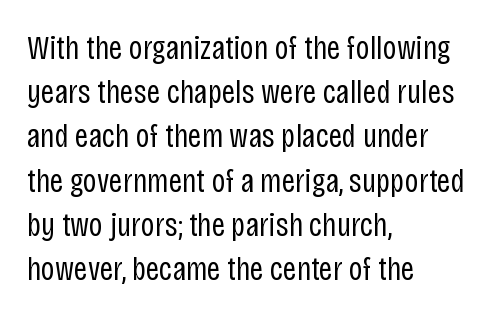
Every stem runs plumb, perpendicular to the baseline. Nobody touched the tracking dial on this one. These lines are set flush left with a ragged right edge. A bare baseline throughout the passage. The text was rendered using a sans face with plain stroke endings.
